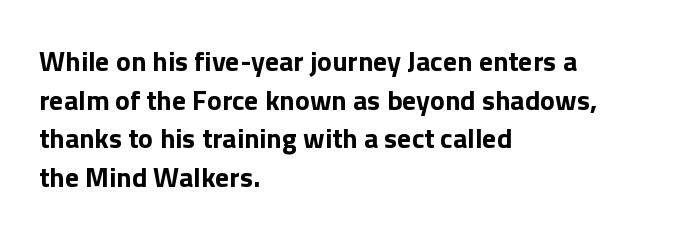
Q: Is the text bold? A: Yes.
Q: Is the text italic (slanted)? A: No, it is upright.
Q: Is the typeface a serif or a sans-serif typeface? A: Sans-serif.
Q: Is the text underlined? A: No.
Q: How is the paragraph aligned? A: Left-aligned.
Q: Is the spacing between letters normal or unusually wide? A: Normal.
Q: Is the spacing between lines tight, normal or loose? A: Normal.
Q: Width (condensed, normal, or wide)? A: Normal.
Q: x-height? A: Medium.
Q: Monospaced? A: No.
